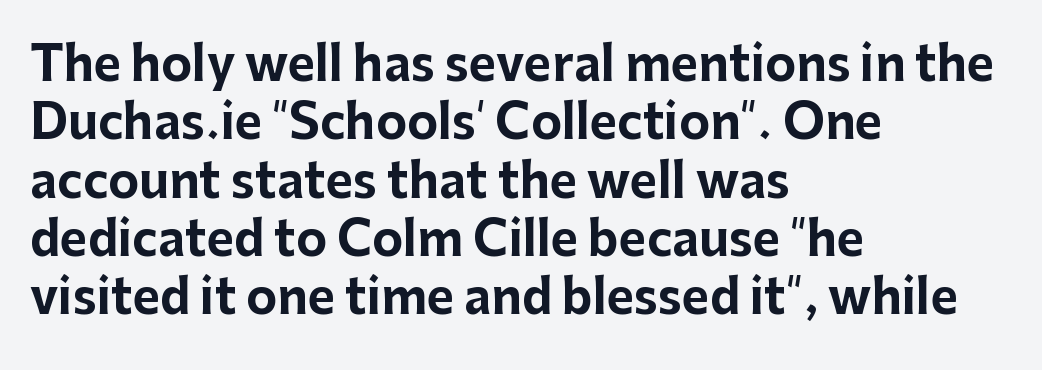
Q: Is the text bold? A: Yes.
Q: Is the text italic (slanted)? A: No, it is upright.
Q: Is the typeface a serif or a sans-serif typeface? A: Sans-serif.
Q: Is the text underlined? A: No.
Q: How is the paragraph aligned? A: Left-aligned.
Q: Is the spacing between letters normal or unusually wide? A: Normal.
Q: Width (condensed, normal, or wide)? A: Normal.
Q: Stroke contrast? A: Low.
Q: x-height? A: Medium.
Q: Monospaced? A: No.
